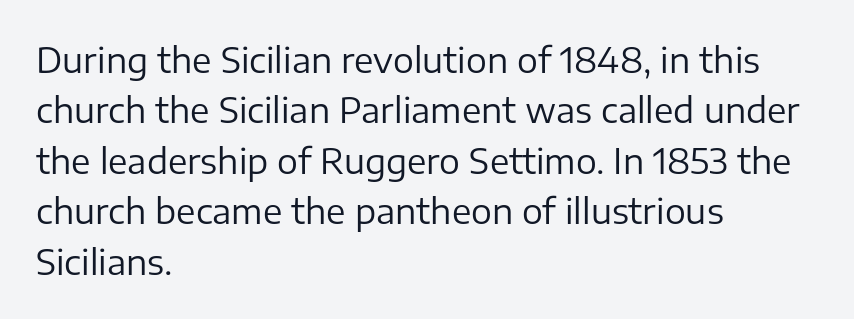
Q: Is the text bold? A: No.
Q: Is the text italic (slanted)? A: No, it is upright.
Q: Is the typeface a serif or a sans-serif typeface? A: Sans-serif.
Q: Is the text underlined? A: No.
Q: How is the paragraph aligned? A: Left-aligned.
Q: Is the spacing between letters normal or unusually wide? A: Normal.
Q: Is the spacing between lines tight, normal or loose? A: Normal.
Q: Width (condensed, normal, or wide)? A: Normal.
Q: Stroke contrast? A: Low.
Q: x-height? A: Medium.
Q: Monospaced? A: No.
